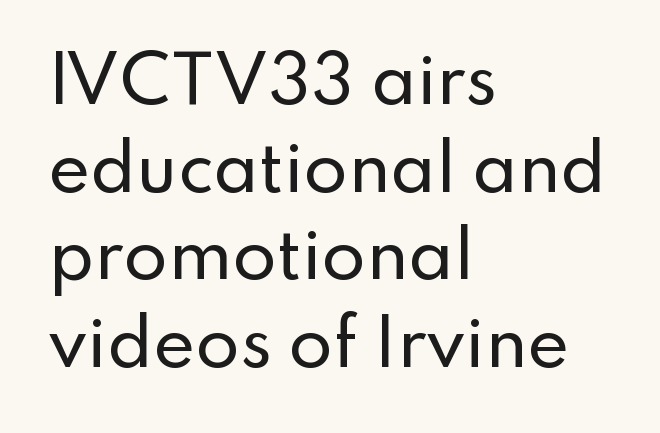
The image shows 64 px sans-serif type, upright; set left-aligned, normal line spacing (1.37x), normal letter spacing, not underlined; low stroke contrast and a small x-height.
